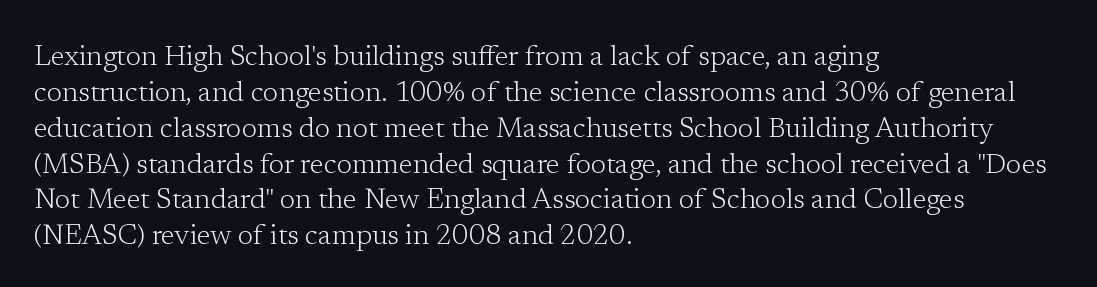
{"serif": "yes", "italic": "no", "bold": "no", "weight": "light", "width": "normal", "stroke_contrast": "low", "x_height": "medium", "monospaced": "no", "underline": "no", "align": "left", "line_spacing": "normal", "line_spacing_ratio": 1.28, "letter_spacing": "normal", "letter_spacing_em": 0.0, "glyph_px": 28}
